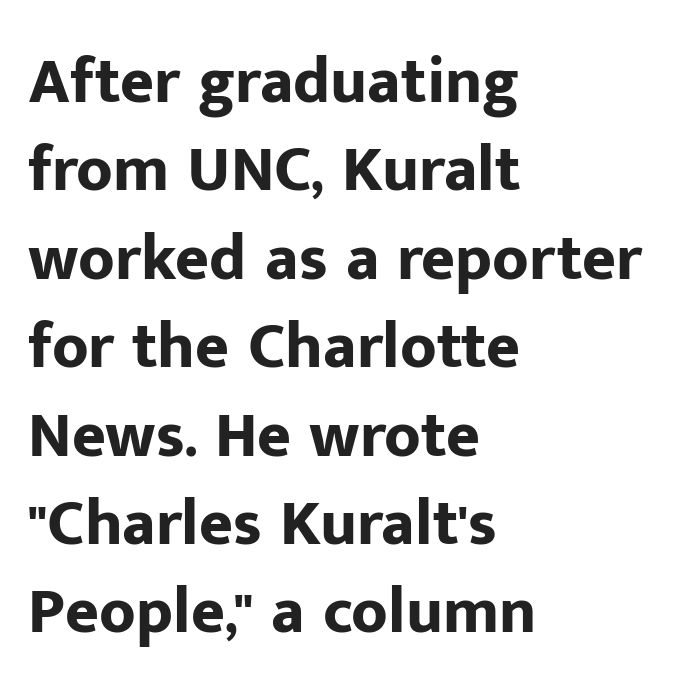
The image shows 65 px bold sans-serif type, upright; set left-aligned, normal line spacing (1.36x), normal letter spacing, not underlined; low stroke contrast and a medium x-height.
